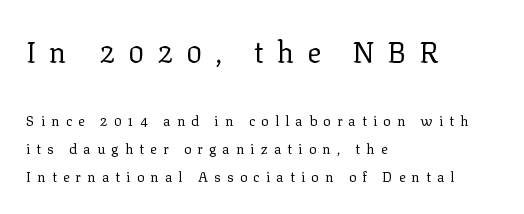
Q: Is the text bold? A: No.
Q: Is the text italic (slanted)? A: No, it is upright.
Q: Is the typeface a serif or a sans-serif typeface? A: Serif.
Q: Is the text underlined? A: No.
Q: How is the paragraph aligned? A: Left-aligned.
Q: Is the spacing between letters normal or unusually wide? A: Unusually wide.
Q: Is the spacing between lines tight, normal or loose? A: Loose.
Q: Which block of text is set in a larger size, the first (top) or the second (bottom)? A: The first (top) one.
Q: Width (condensed, normal, or wide)? A: Normal.
Q: Stroke contrast? A: Low.
Q: x-height? A: Medium.
Q: Monospaced? A: No.
